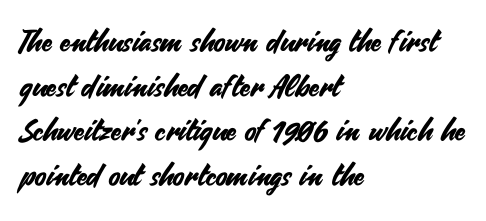
Q: Is the text italic (slanted)? A: Yes.
Q: Is the typeface a serif or a sans-serif typeface? A: Sans-serif.
Q: Is the text underlined? A: No.
Q: How is the paragraph aligned? A: Left-aligned.
Q: Is the spacing between letters normal or unusually wide? A: Normal.
Q: Is the spacing between lines tight, normal or loose? A: Normal.
Q: Width (condensed, normal, or wide)? A: Normal.
Q: Stroke contrast? A: Medium.
Q: x-height? A: Small.
Q: Monospaced? A: No.
